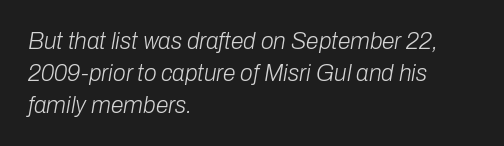
Q: Is the text bold? A: No.
Q: Is the text italic (slanted)? A: Yes, it leans right by about 10 degrees.
Q: Is the text underlined? A: No.
Q: How is the paragraph aligned? A: Left-aligned.
Q: Is the spacing between letters normal or unusually wide? A: Normal.
Q: Is the spacing between lines tight, normal or loose? A: Normal.
